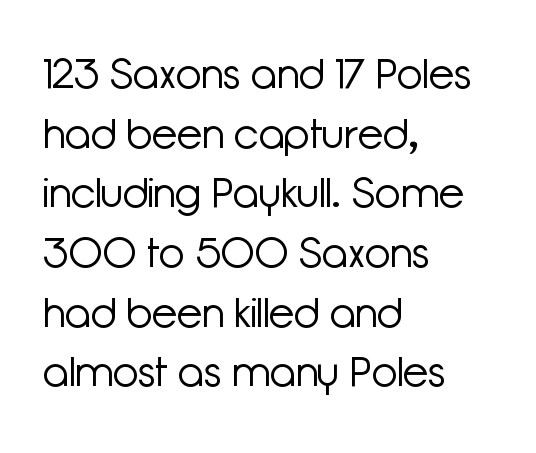
The image shows 42 px light sans-serif type, upright; set left-aligned, normal line spacing (1.42x), normal letter spacing, not underlined; low stroke contrast and a medium x-height.
